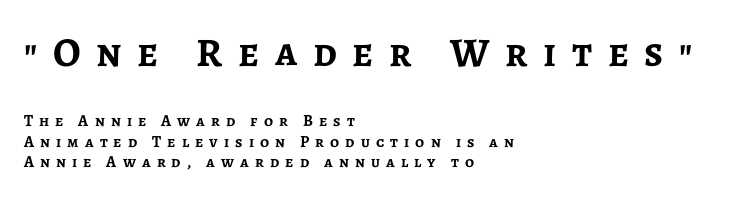
{"serif": "no", "italic": "no", "bold": "yes", "weight": "semibold", "width": "normal", "stroke_contrast": "low", "x_height": "medium", "monospaced": "no", "underline": "no", "align": "left", "line_spacing": "normal", "line_spacing_ratio": 1.28, "letter_spacing": "wide", "letter_spacing_em": 0.38, "larger_block": "first", "size_ratio": 2.56, "glyph_px": 41}
